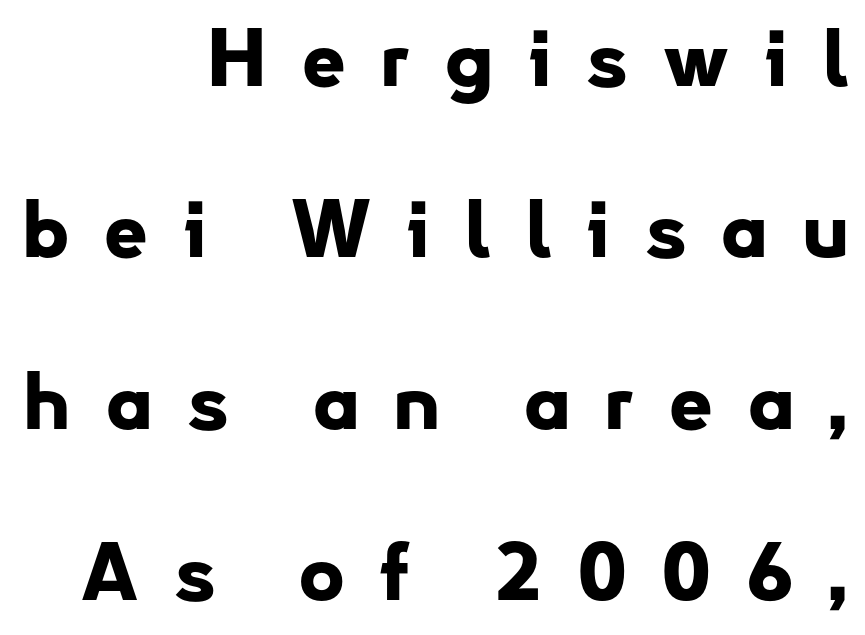
{"serif": "no", "italic": "no", "bold": "yes", "weight": "bold", "width": "normal", "stroke_contrast": "low", "x_height": "small", "monospaced": "no", "underline": "no", "align": "right", "line_spacing": "loose", "line_spacing_ratio": 2.17, "letter_spacing": "wide", "letter_spacing_em": 0.42, "glyph_px": 79}
